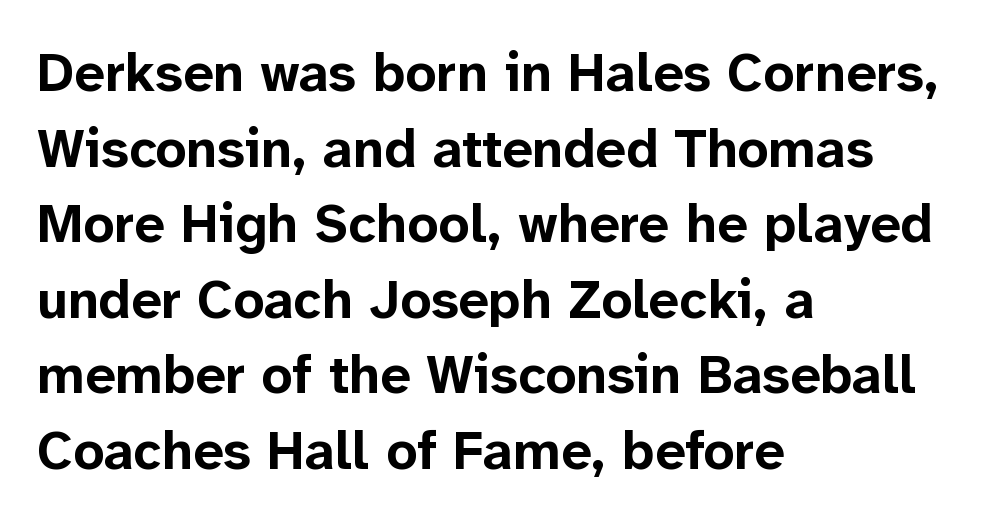
{"serif": "no", "italic": "no", "bold": "yes", "weight": "bold", "width": "normal", "stroke_contrast": "low", "x_height": "medium", "monospaced": "no", "underline": "no", "align": "left", "line_spacing": "normal", "line_spacing_ratio": 1.4, "letter_spacing": "normal", "letter_spacing_em": 0.0, "glyph_px": 54}
